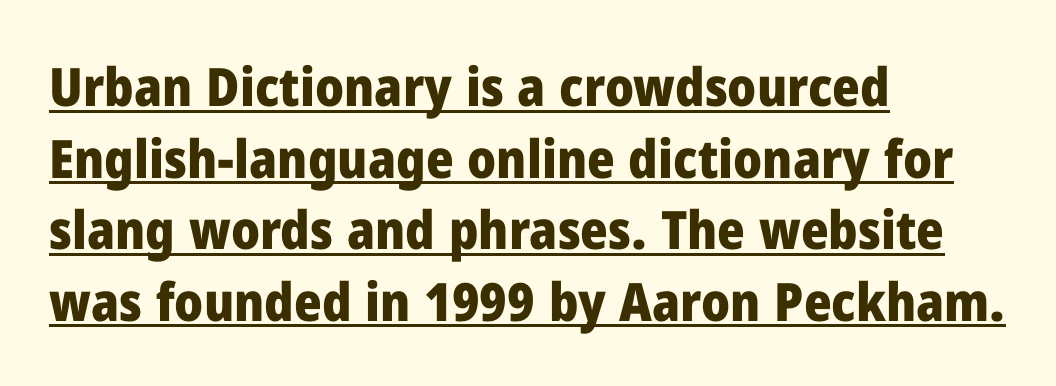
The image shows 53 px heavy sans-serif type, upright; set left-aligned, normal line spacing (1.35x), normal letter spacing, underlined; low stroke contrast and a medium x-height.
